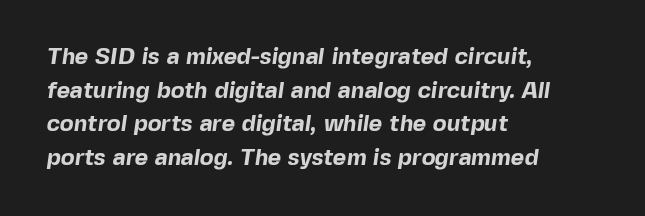
The image shows 23 px bold type; set left-aligned, normal line spacing (1.46x), normal letter spacing, not underlined.
